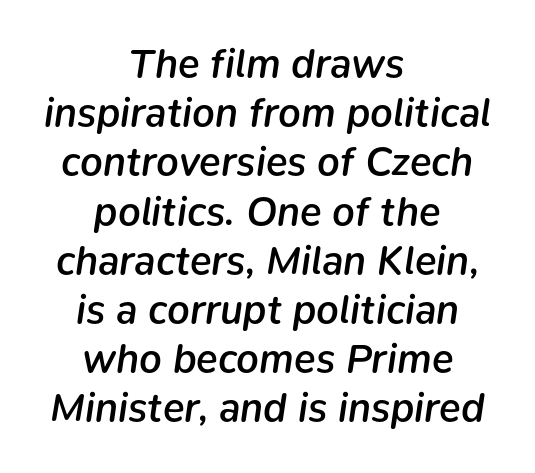
{"italic": "yes", "lean": "right", "slant_degrees": 9, "bold": "semi", "weight": "semibold", "width": "normal", "stroke_contrast": "low", "x_height": "medium", "monospaced": "no", "underline": "no", "align": "center", "line_spacing_ratio": 1.23, "letter_spacing": "normal", "letter_spacing_em": 0.0, "glyph_px": 40}
